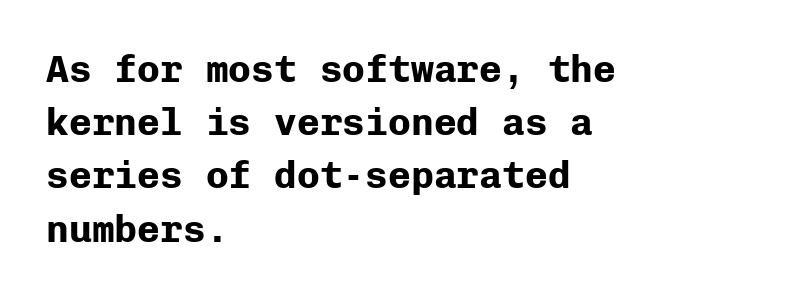
{"serif": "no", "italic": "no", "bold": "yes", "weight": "bold", "width": "normal", "stroke_contrast": "low", "x_height": "medium", "monospaced": "yes", "underline": "no", "align": "left", "line_spacing": "normal", "line_spacing_ratio": 1.4, "letter_spacing": "normal", "letter_spacing_em": 0.0, "glyph_px": 38}
